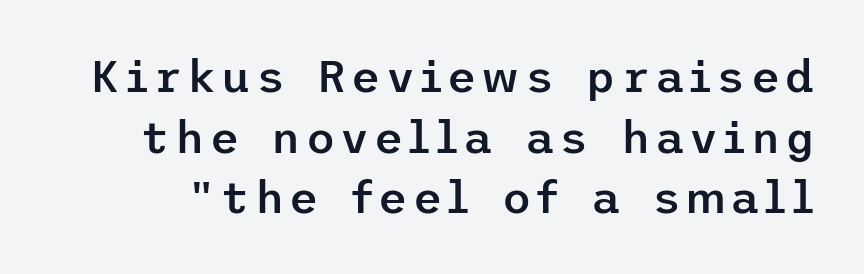
The image shows 45 px semibold sans-serif type, upright; set normal line spacing (1.35x), not underlined; low stroke contrast and a medium x-height.
